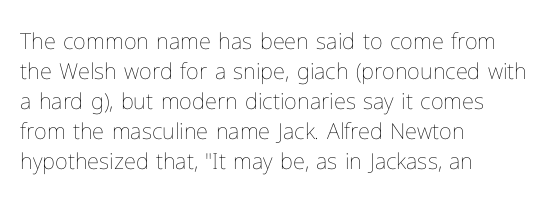
{"italic": "no", "bold": "no", "underline": "no", "align": "left", "line_spacing": "normal", "line_spacing_ratio": 1.36, "letter_spacing": "normal", "letter_spacing_em": 0.0, "glyph_px": 22}
